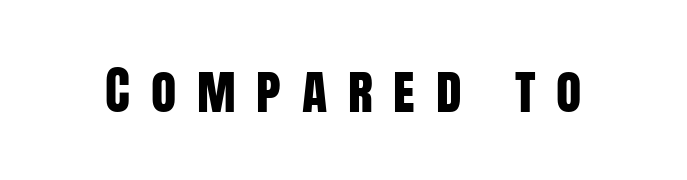
Typographically, this falls in the sans-serif category. Every character sits straight up, as roman type does. Compared with typical body copy, the letter spacing here is much looser. No word sits above an underline. These lines are rendered in a variable-pitch font.
